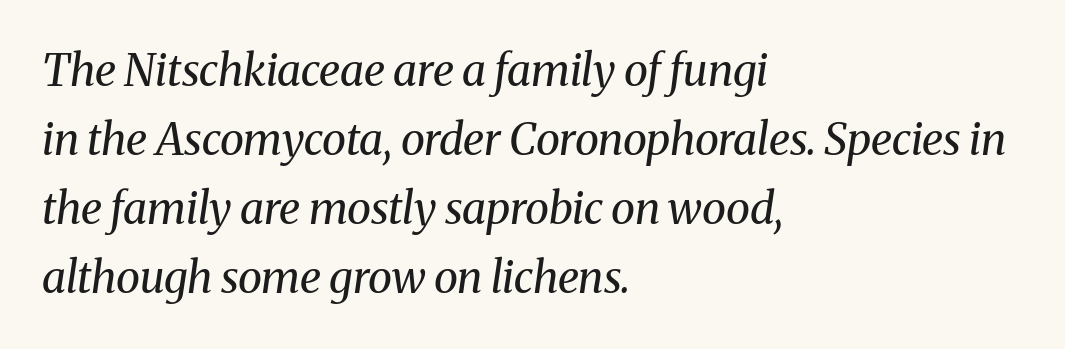
The image shows 44 px regular-weight serif type, italic (leaning right); set left-aligned, normal line spacing (1.57x), normal letter spacing, not underlined; medium stroke contrast and a medium x-height.
